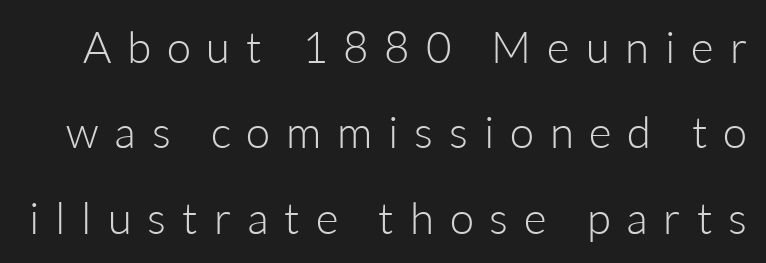
The image shows 44 px light sans-serif type, upright; set loose line spacing (1.94x), unusually wide letter spacing (+0.36 em), not underlined; low stroke contrast and a medium x-height.
